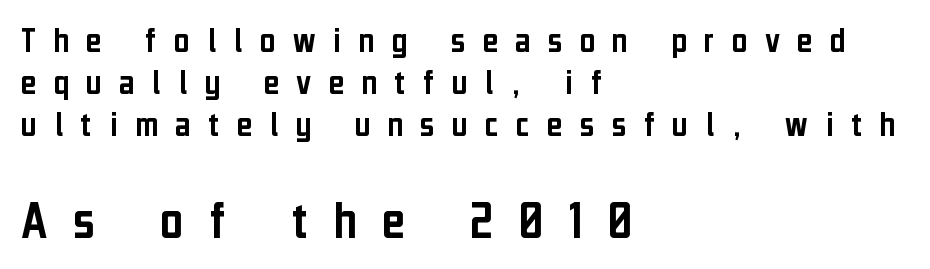
Q: Is the text italic (slanted)? A: No, it is upright.
Q: Is the typeface a serif or a sans-serif typeface? A: Sans-serif.
Q: Is the text underlined? A: No.
Q: How is the paragraph aligned? A: Left-aligned.
Q: Is the spacing between letters normal or unusually wide? A: Unusually wide.
Q: Is the spacing between lines tight, normal or loose? A: Tight.
Q: Which block of text is set in a larger size, the first (top) or the second (bottom)? A: The second (bottom) one.
Q: Width (condensed, normal, or wide)? A: Condensed.
Q: Stroke contrast? A: Low.
Q: x-height? A: Medium.
Q: Monospaced? A: No.
